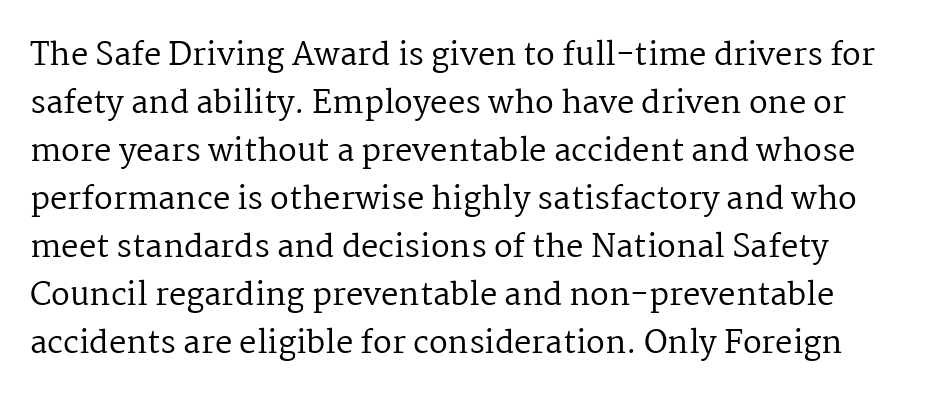
The image shows 31 px regular-weight serif type, upright; set normal line spacing (1.55x), normal letter spacing, not underlined; medium stroke contrast and a medium x-height.
